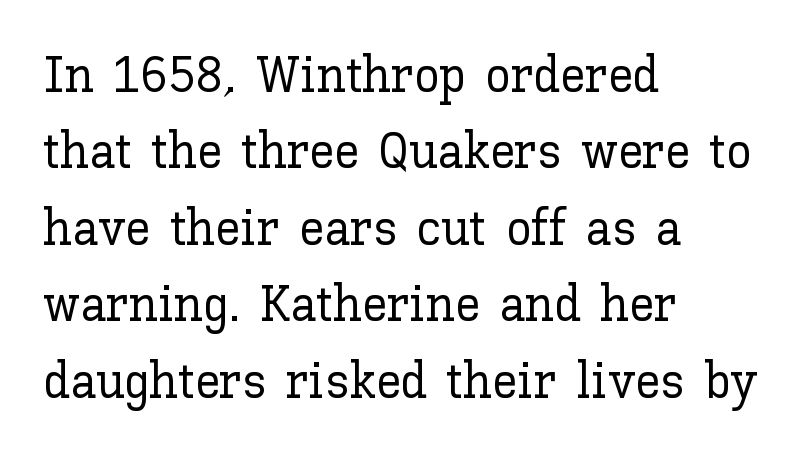
Q: Is the text italic (slanted)? A: No, it is upright.
Q: Is the text underlined? A: No.
Q: How is the paragraph aligned? A: Left-aligned.
Q: Is the spacing between letters normal or unusually wide? A: Normal.
Q: Is the spacing between lines tight, normal or loose? A: Normal.
Q: Width (condensed, normal, or wide)? A: Normal.
Q: Stroke contrast? A: Low.
Q: x-height? A: Medium.
Q: Monospaced? A: No.
